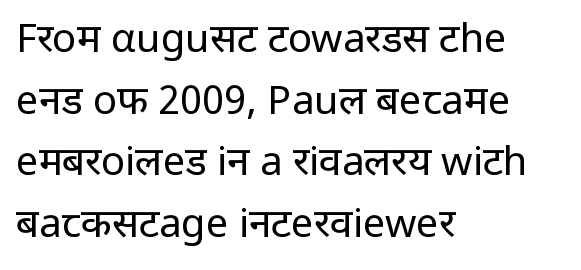
{"serif": "no", "italic": "no", "bold": "no", "weight": "regular", "width": "normal", "stroke_contrast": "low", "x_height": "medium", "monospaced": "no", "underline": "no", "align": "left", "line_spacing": "normal", "line_spacing_ratio": 1.54, "letter_spacing": "normal", "letter_spacing_em": 0.0, "glyph_px": 40}
